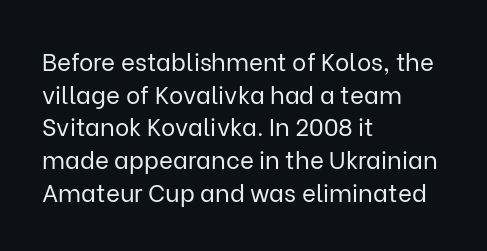
Q: Is the text bold? A: No.
Q: Is the text italic (slanted)? A: No, it is upright.
Q: Is the text underlined? A: No.
Q: How is the paragraph aligned? A: Left-aligned.
Q: Is the spacing between letters normal or unusually wide? A: Normal.
Q: Is the spacing between lines tight, normal or loose? A: Normal.
